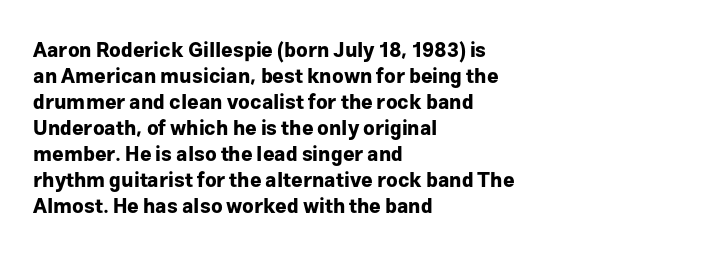
The lettering holds an erect, upright posture throughout. The text block is weighted toward the left margin, trailing off unevenly rightward. The strokes are fattened all the way to bold. Bare-footed words on every line.
